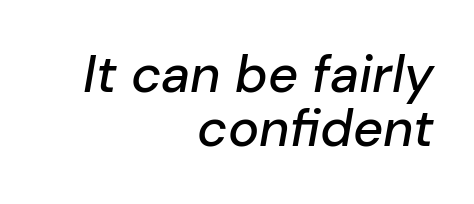
{"italic": "yes", "lean": "right", "slant_degrees": 10, "width": "normal", "stroke_contrast": "low", "x_height": "medium", "monospaced": "no", "underline": "no", "align": "right", "line_spacing": "tight", "line_spacing_ratio": 1.04, "letter_spacing": "normal", "letter_spacing_em": 0.0, "glyph_px": 52}
